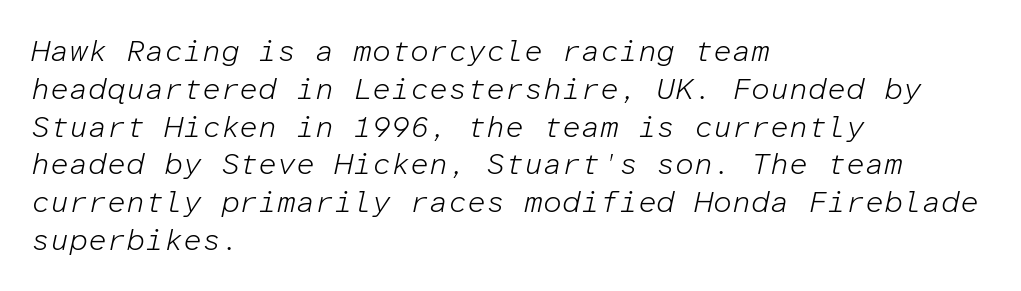
{"italic": "yes", "lean": "right", "slant_degrees": 12, "bold": "no", "weight": "light", "width": "normal", "stroke_contrast": "low", "x_height": "medium", "monospaced": "yes", "underline": "no", "align": "left", "line_spacing": "normal", "line_spacing_ratio": 1.26, "letter_spacing": "normal", "letter_spacing_em": 0.0, "glyph_px": 30}
